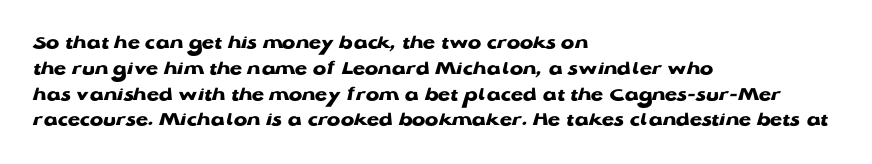
A typesetter would call this zero additional tracking. A classic flush-left, rag-right setting is used for this passage. The letters stand upright; this is a roman face. The glyphs are unaccompanied by any horizontal stroke below them. Line spacing here is normal.
